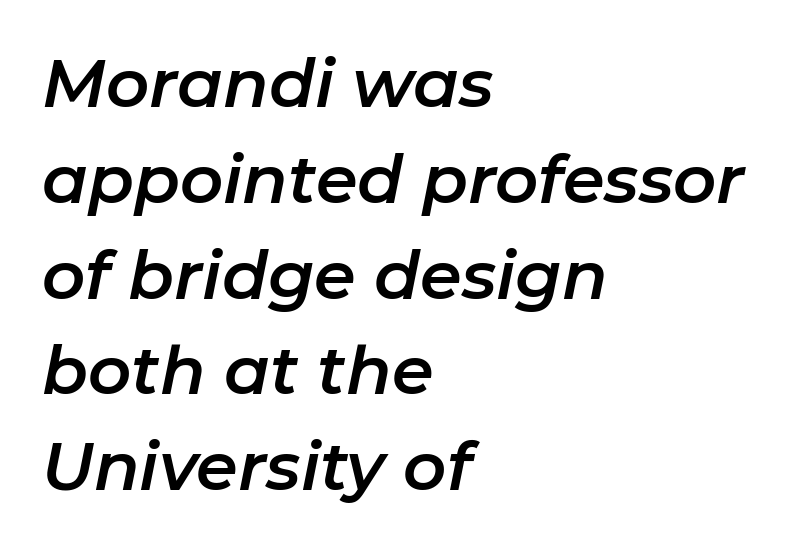
Just letters on the line, the space beneath them empty. Is this a fixed-width face? No — the glyphs have proportional, varying widths. The passage is arranged the way most books set body copy — flush left. This is oblique type, the kind used for emphasis or titles. Default kerning and tracking; the words read as compact shapes. Leading: standard.
